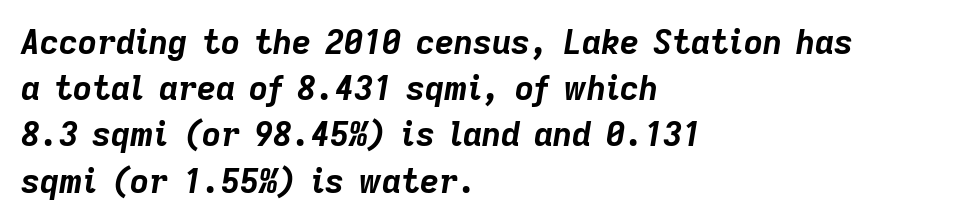
Alignment: flush left. Rule under the text: the space is simply empty. Students, note that the glyphs here touch the page at normal intervals. This sample has the flowing, uneven cadence of proportional lettering.
